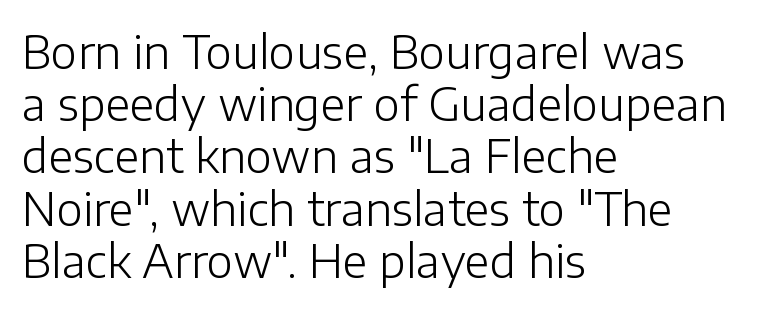
{"serif": "no", "italic": "no", "bold": "no", "weight": "light", "width": "normal", "stroke_contrast": "low", "x_height": "medium", "monospaced": "no", "underline": "no", "align": "left", "line_spacing_ratio": 1.16, "letter_spacing": "normal", "letter_spacing_em": 0.0, "glyph_px": 45}
